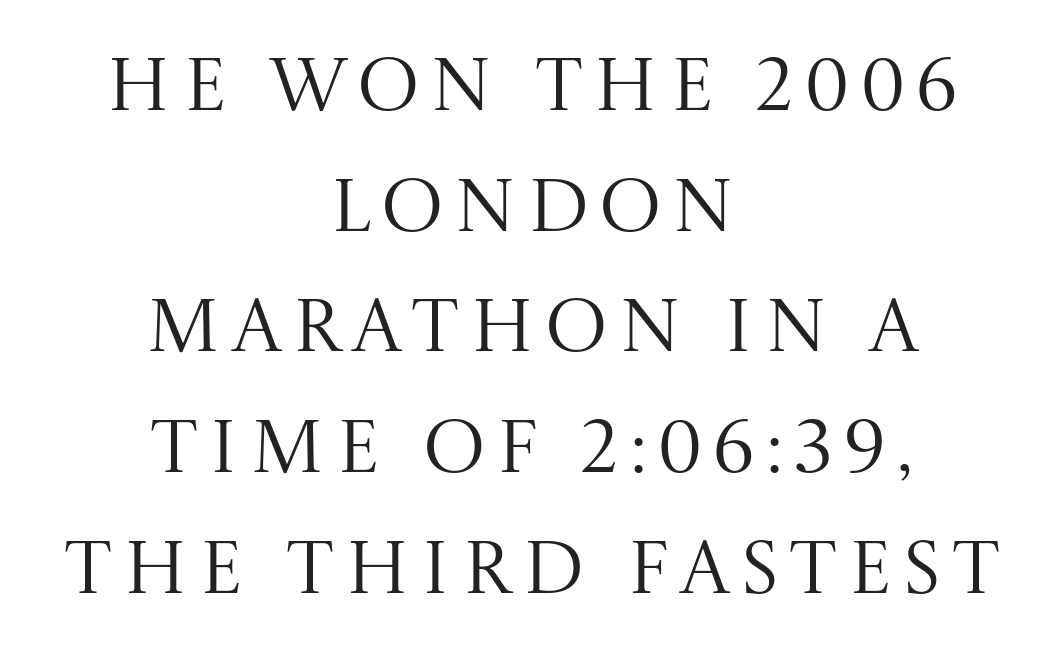
Q: Is the text bold? A: No.
Q: Is the text italic (slanted)? A: No, it is upright.
Q: Is the typeface a serif or a sans-serif typeface? A: Serif.
Q: Is the text underlined? A: No.
Q: How is the paragraph aligned? A: Centered.
Q: Is the spacing between lines tight, normal or loose? A: Normal.
Q: Width (condensed, normal, or wide)? A: Normal.
Q: Stroke contrast? A: Medium.
Q: x-height? A: Large.
Q: Monospaced? A: No.
